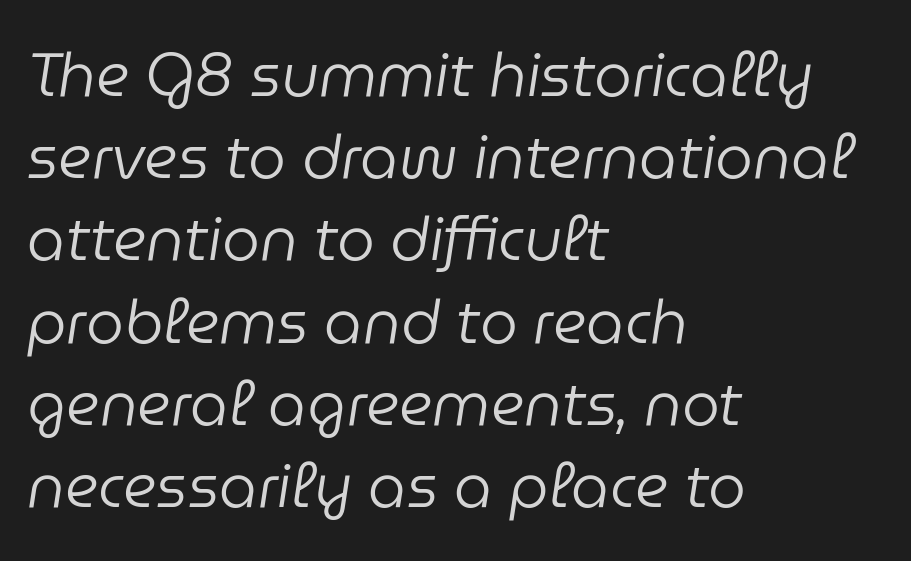
The image shows 60 px regular-weight type, italic (leaning right); set left-aligned, normal line spacing (1.37x), normal letter spacing, not underlined; low stroke contrast and a medium x-height.
